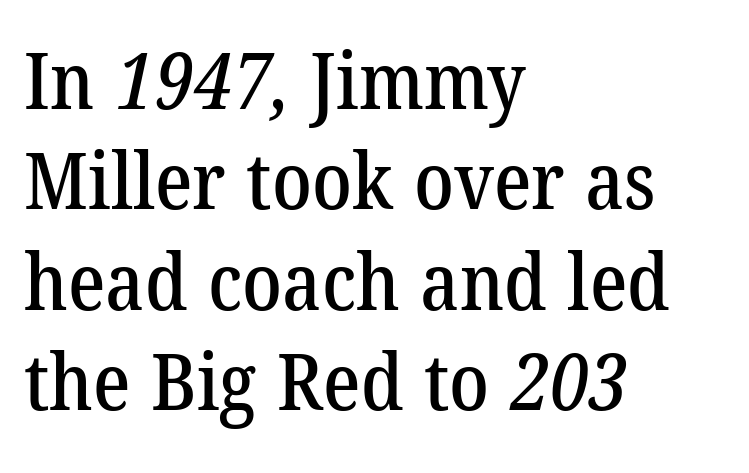
Baseline-to-baseline distance is the conventional proportion of letter height. The passage is arranged the way most books set body copy — flush left. Each letter keeps its own natural width here, so spacing adapts to shape. Tracking value appears to be zero — textbook default spacing. Examine the stroke ends and you'll spot serifs.
